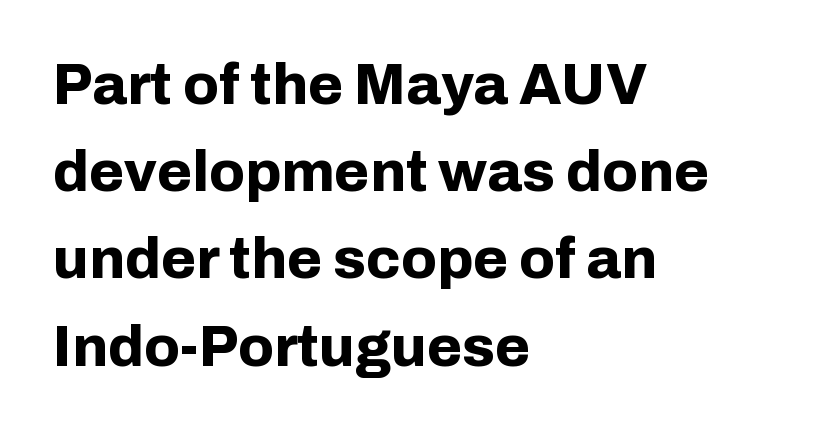
{"serif": "no", "italic": "no", "bold": "yes", "weight": "bold", "width": "normal", "stroke_contrast": "low", "x_height": "medium", "monospaced": "no", "underline": "no", "align": "left", "line_spacing": "normal", "line_spacing_ratio": 1.53, "letter_spacing": "normal", "letter_spacing_em": 0.0, "glyph_px": 57}
